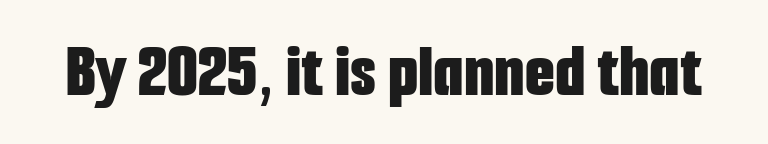
{"serif": "no", "italic": "no", "bold": "yes", "weight": "bold", "width": "condensed", "stroke_contrast": "low", "x_height": "medium", "monospaced": "no", "underline": "no", "letter_spacing": "normal", "letter_spacing_em": 0.0, "glyph_px": 77}
